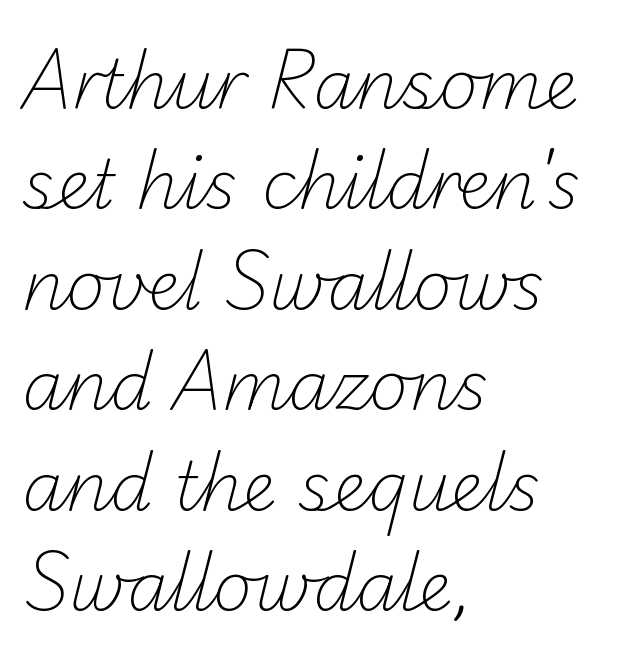
The image shows 67 px light sans-serif type; set left-aligned, normal line spacing (1.5x), normal letter spacing, not underlined; low stroke contrast and a small x-height.
